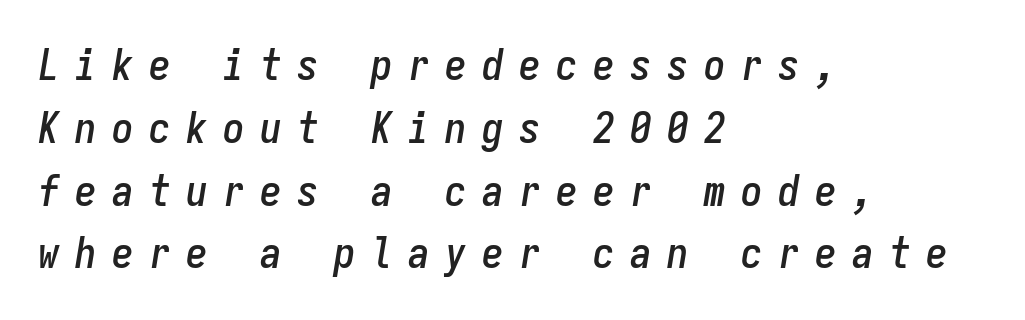
The image shows 43 px condensed type, italic (leaning right), monospaced; set left-aligned, normal line spacing (1.46x), unusually wide letter spacing (+0.36 em), not underlined; low stroke contrast and a medium x-height.
